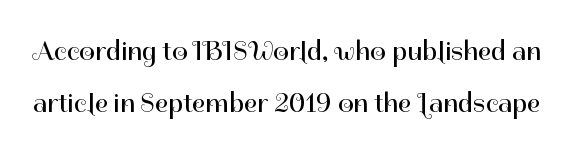
The image shows 28 px regular-weight sans-serif type, upright; set line spacing 1.87x, normal letter spacing, not underlined; high stroke contrast and a medium x-height.
